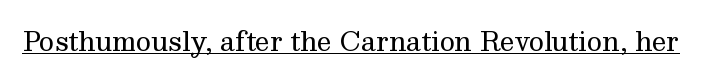
The image shows 26 px text type, upright; set normal letter spacing, underlined.
